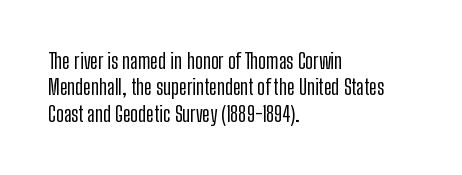
Is there much room between lines? A standard amount, neither cramped nor airy. The line texture is even and compact thanks to regular tracking. In terms of posture, this sample is upright. The paragraph has a hard left edge and a soft right edge. The strip under each line holds only bare page.
